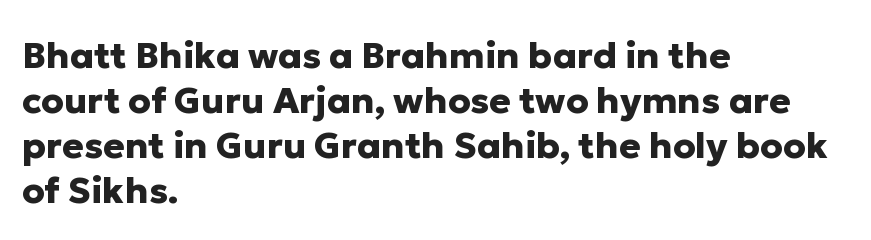
The image shows 36 px heavy sans-serif type, upright; set left-aligned, normal line spacing (1.25x), normal letter spacing, not underlined; low stroke contrast and a medium x-height.
